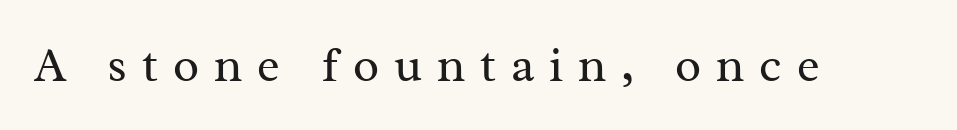
Q: Is the text bold? A: No.
Q: Is the text italic (slanted)? A: No, it is upright.
Q: Is the typeface a serif or a sans-serif typeface? A: Serif.
Q: Is the text underlined? A: No.
Q: Is the spacing between letters normal or unusually wide? A: Unusually wide.
Q: Width (condensed, normal, or wide)? A: Normal.
Q: Stroke contrast? A: Medium.
Q: x-height? A: Medium.
Q: Monospaced? A: No.
